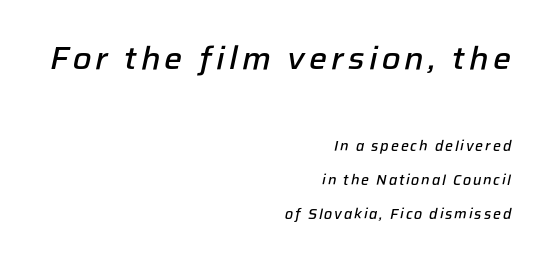
The image shows 32 px semibold type, italic (leaning right); set right-aligned, loose line spacing (2.42x), not underlined; the first (top) block is 2.29x larger; low stroke contrast and a medium x-height.
